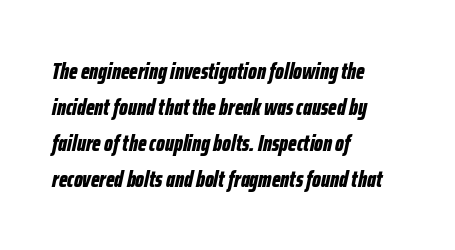
The image shows 23 px bold type, italic (leaning right); set left-aligned, normal line spacing (1.56x), normal letter spacing, not underlined.
